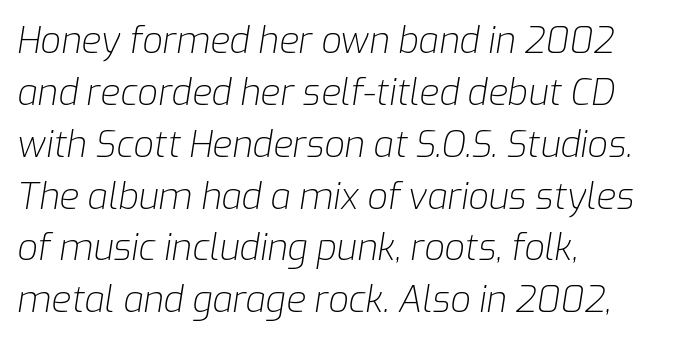
Q: Is the text bold? A: No.
Q: Is the text italic (slanted)? A: Yes, it leans right by about 9 degrees.
Q: Is the text underlined? A: No.
Q: How is the paragraph aligned? A: Left-aligned.
Q: Is the spacing between letters normal or unusually wide? A: Normal.
Q: Is the spacing between lines tight, normal or loose? A: Normal.
Q: Width (condensed, normal, or wide)? A: Normal.
Q: Stroke contrast? A: Low.
Q: x-height? A: Medium.
Q: Monospaced? A: No.
